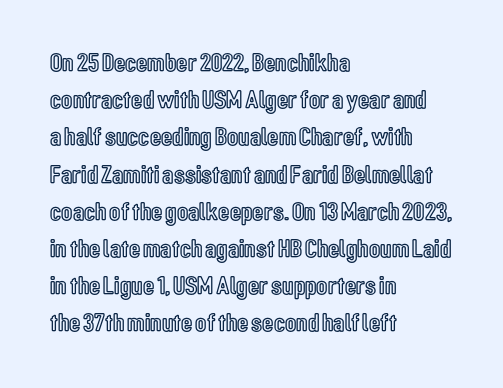
Q: Is the text italic (slanted)? A: No, it is upright.
Q: Is the text underlined? A: No.
Q: How is the paragraph aligned? A: Left-aligned.
Q: Is the spacing between letters normal or unusually wide? A: Normal.
Q: Is the spacing between lines tight, normal or loose? A: Normal.
